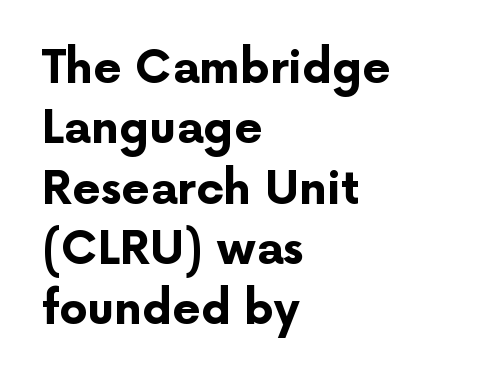
Caption: standard tracking, unaltered. Check under the words: just untouched page. Teacher's note: observe the even left margin — that is flush-left alignment. Stroke thickness is high; the sample reads as a true bold.
